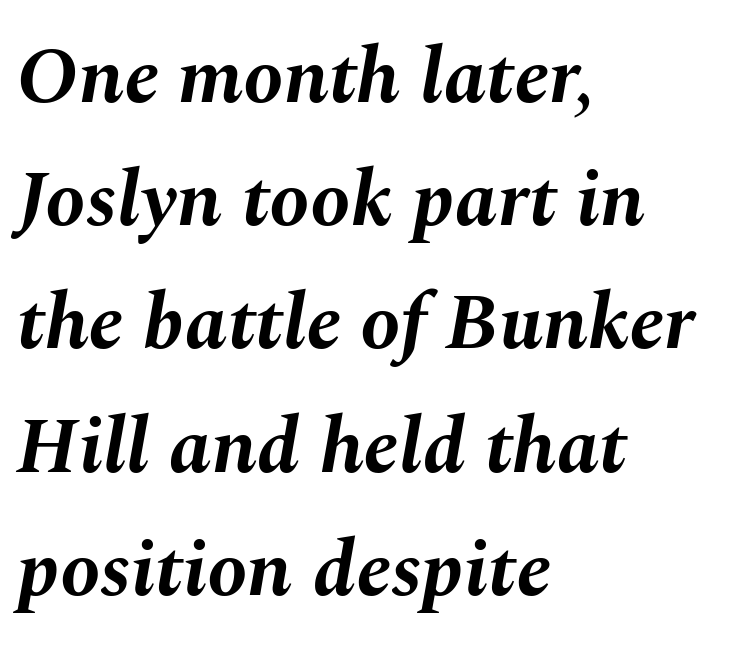
{"italic": "yes", "lean": "right", "slant_degrees": 10, "bold": "yes", "weight": "bold", "width": "normal", "stroke_contrast": "medium", "x_height": "medium", "monospaced": "no", "underline": "no", "align": "left", "line_spacing": "normal", "line_spacing_ratio": 1.54, "letter_spacing": "normal", "letter_spacing_em": 0.0, "glyph_px": 80}
